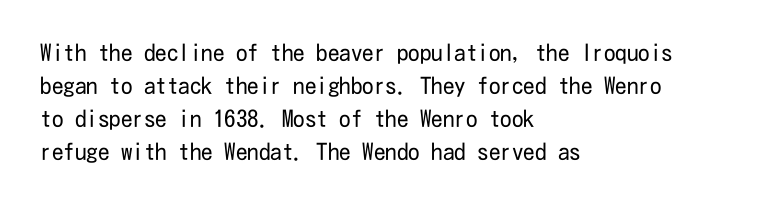
The image shows 23 px text type, upright; set left-aligned, normal line spacing (1.43x), normal letter spacing, not underlined.
